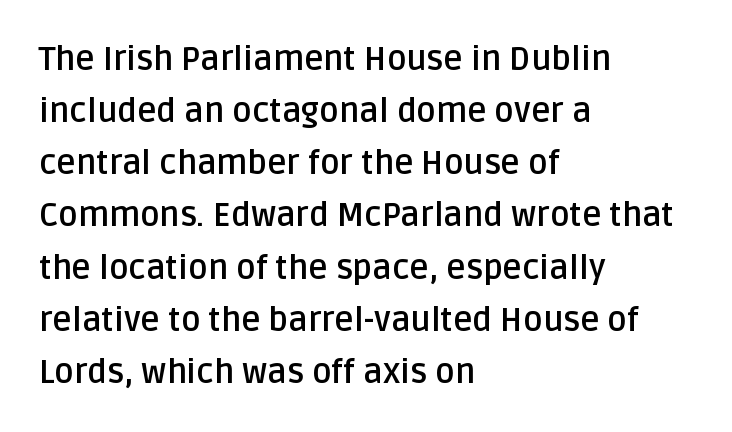
The image shows 33 px semibold sans-serif type, upright; set left-aligned, normal line spacing (1.58x), normal letter spacing, not underlined; low stroke contrast and a large x-height.
